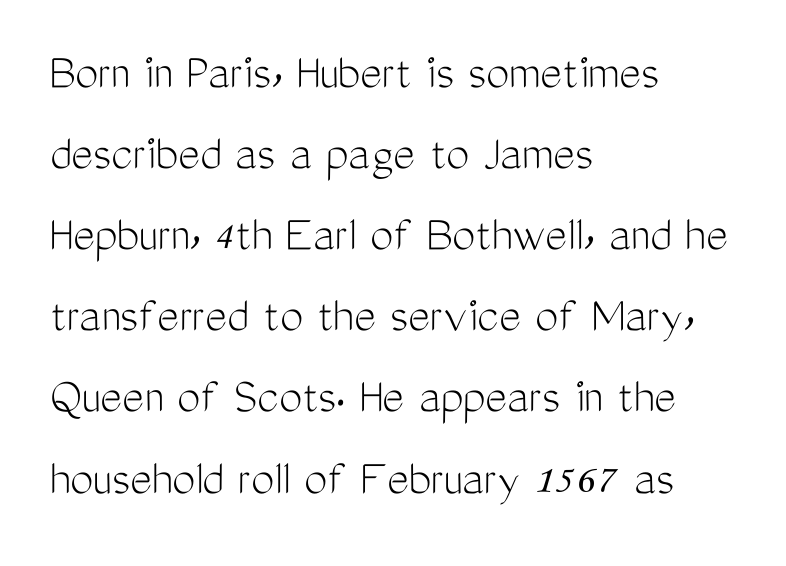
The image shows 52 px light, condensed sans-serif type, upright; set left-aligned, normal line spacing (1.56x), normal letter spacing, not underlined; medium stroke contrast and a medium x-height.
